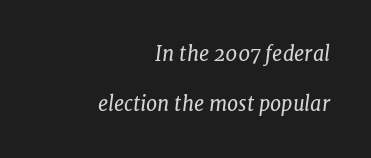
Q: Is the text bold? A: No.
Q: Is the text italic (slanted)? A: Yes, it leans right by about 7 degrees.
Q: Is the text underlined? A: No.
Q: How is the paragraph aligned? A: Right-aligned.
Q: Is the spacing between letters normal or unusually wide? A: Normal.
Q: Is the spacing between lines tight, normal or loose? A: Loose.
